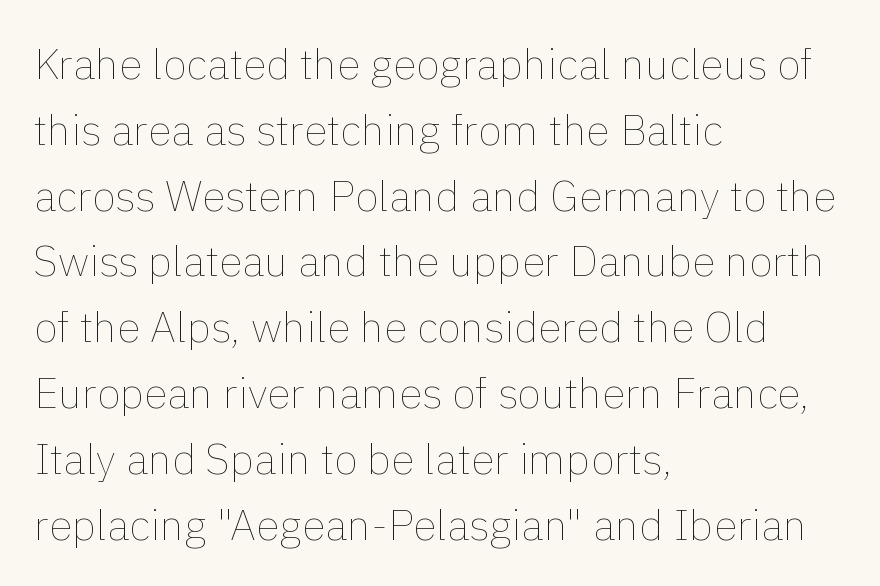
The image shows 43 px thin type, upright; set left-aligned, normal line spacing (1.53x), normal letter spacing, not underlined; a medium x-height.
